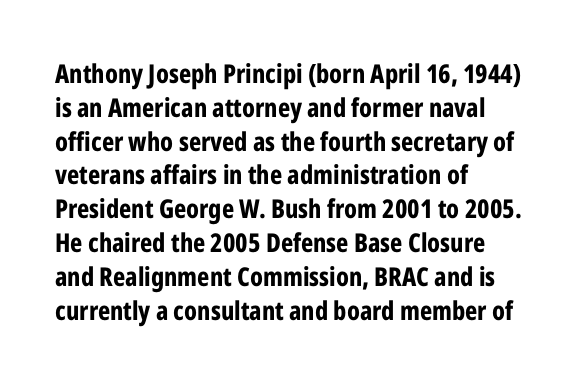
Q: Is the text bold? A: Yes.
Q: Is the text italic (slanted)? A: No, it is upright.
Q: Is the text underlined? A: No.
Q: How is the paragraph aligned? A: Left-aligned.
Q: Is the spacing between letters normal or unusually wide? A: Normal.
Q: Is the spacing between lines tight, normal or loose? A: Normal.
